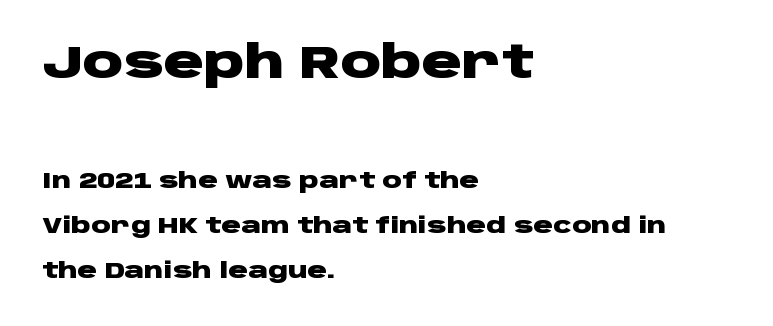
The rendering uses natural spacing where letterforms have individual widths. This sample uses plain, unmodified letter spacing. The rendering shows plain stroke endings on the letterforms — a sans-serif design. Nope, not italic — everything's standing straight. Short and long lines alike share a common starting point at left. What's the leading like? Stretched, with rows far apart.
